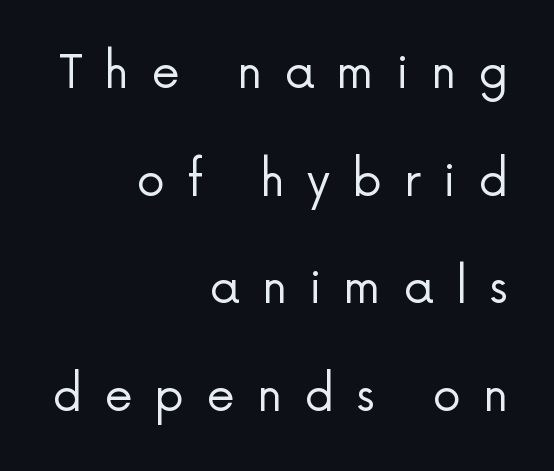
The image shows 45 px regular-weight sans-serif type, upright; set right-aligned, loose line spacing (2.39x), unusually wide letter spacing (+0.49 em), not underlined; low stroke contrast and a medium x-height.
